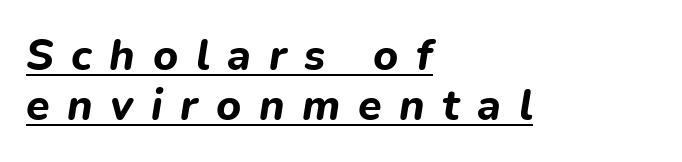
Q: Is the text bold? A: Yes.
Q: Is the text italic (slanted)? A: Yes, it leans right by about 9 degrees.
Q: Is the text underlined? A: Yes.
Q: How is the paragraph aligned? A: Left-aligned.
Q: Is the spacing between letters normal or unusually wide? A: Unusually wide.
Q: Width (condensed, normal, or wide)? A: Normal.
Q: Stroke contrast? A: Low.
Q: x-height? A: Medium.
Q: Monospaced? A: No.
